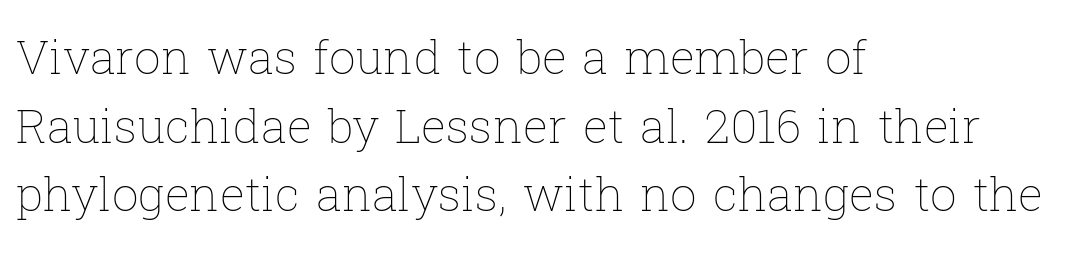
Spacing verdict: proportional, widths tailored to each character. Whoever set this chose a conventional vertical rhythm. Rule under the text: the space is simply empty. Horizontally, the lines are justified to the leading edge only. Posture: straight, roman, zero tilt.
